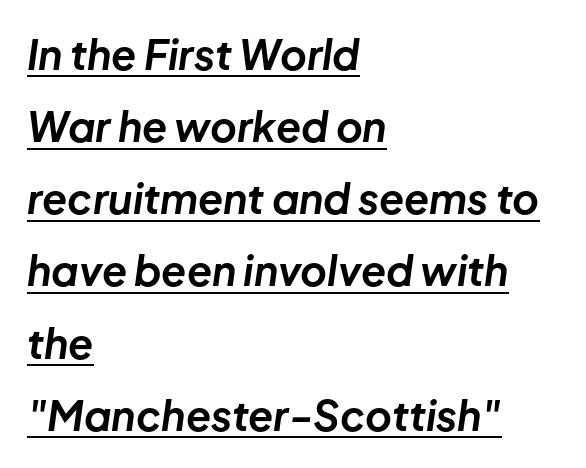
{"italic": "yes", "lean": "right", "slant_degrees": 8, "bold": "yes", "weight": "bold", "width": "normal", "stroke_contrast": "low", "x_height": "medium", "monospaced": "no", "underline": "yes", "align": "left", "line_spacing_ratio": 1.76, "letter_spacing": "normal", "letter_spacing_em": 0.0, "glyph_px": 41}
